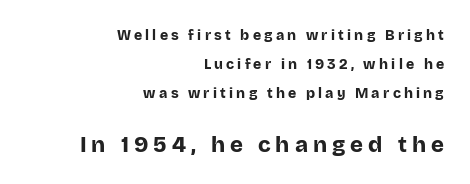
{"italic": "no", "bold": "yes", "underline": "no", "align": "right", "line_spacing": "loose", "line_spacing_ratio": 2.07, "letter_spacing": "wide", "letter_spacing_em": 0.23, "larger_block": "second", "size_ratio": 1.57, "glyph_px": 22}
